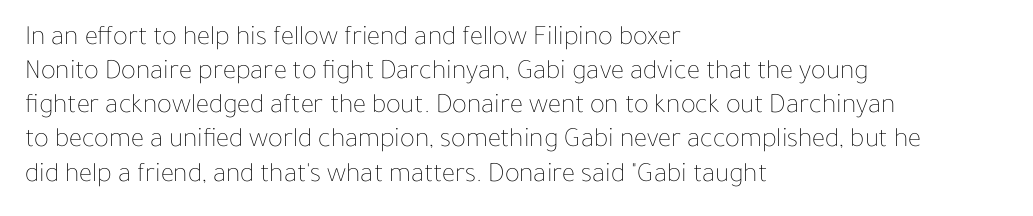
{"italic": "no", "bold": "no", "weight": "thin", "width": "normal", "stroke_contrast": "low", "x_height": "medium", "monospaced": "no", "underline": "no", "align": "left", "line_spacing_ratio": 1.22, "letter_spacing": "normal", "letter_spacing_em": 0.0, "glyph_px": 28}
